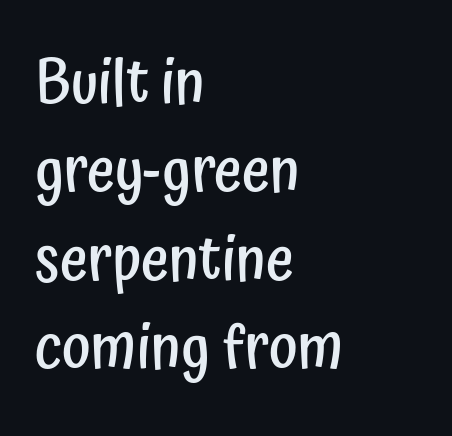
Q: Is the text bold? A: Semi-bold.
Q: Is the text italic (slanted)? A: No, it is upright.
Q: Is the typeface a serif or a sans-serif typeface? A: Sans-serif.
Q: Is the text underlined? A: No.
Q: How is the paragraph aligned? A: Left-aligned.
Q: Is the spacing between letters normal or unusually wide? A: Normal.
Q: Is the spacing between lines tight, normal or loose? A: Normal.
Q: Width (condensed, normal, or wide)? A: Condensed.
Q: Stroke contrast? A: Low.
Q: x-height? A: Medium.
Q: Monospaced? A: No.
